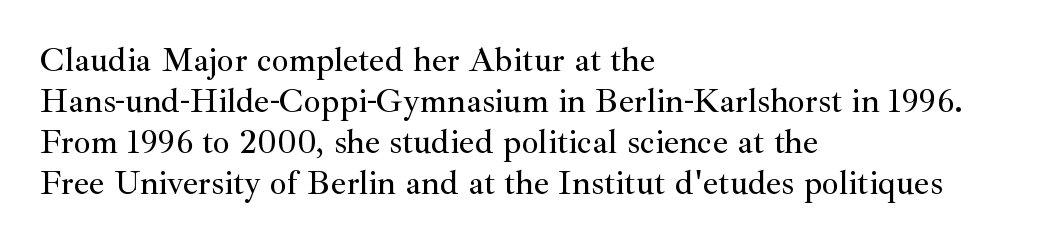
Observe the serifs anchoring each vertical stroke in this sample. The face used here is proportionally spaced, like ordinary book or web type. Rule under the text: the space is simply empty. Short note: letters normally spaced. The axis of the letterforms is exactly vertical. Is the block centered? No — it sits flush against the left margin.
